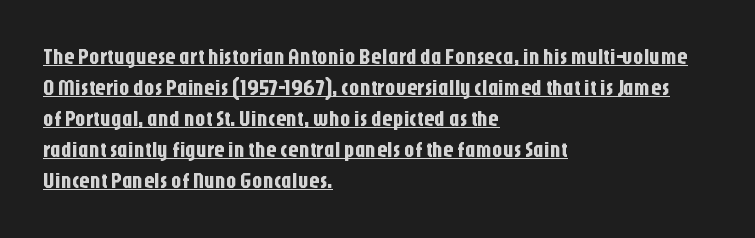
{"italic": "no", "underline": "yes", "align": "left", "line_spacing": "normal", "line_spacing_ratio": 1.48, "letter_spacing": "normal", "letter_spacing_em": 0.0, "glyph_px": 21}
